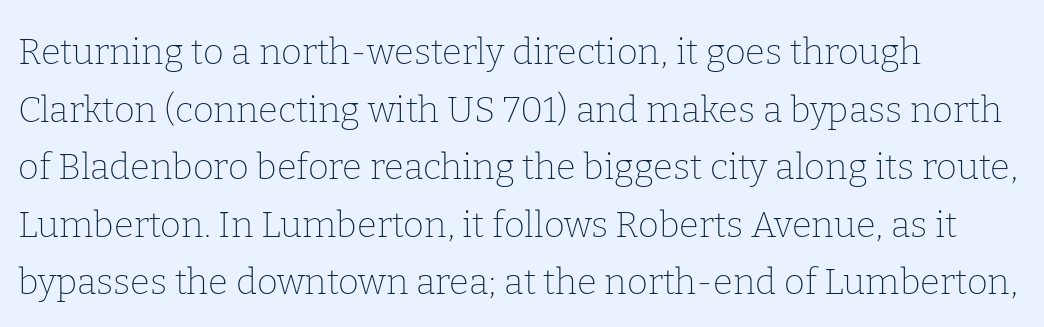
The image shows 36 px thin serif type, upright; set left-aligned, normal line spacing (1.6x), normal letter spacing, not underlined; low stroke contrast and a medium x-height.
